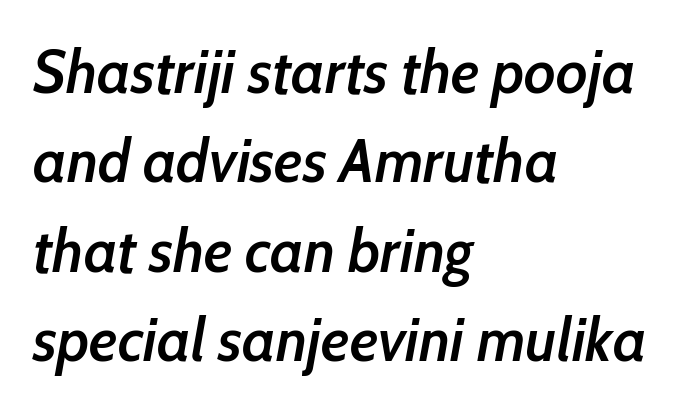
Characters are canted at an angle relative to the baseline's perpendicular. The letterforms sit shoulder to shoulder at normal distance. The foot of each line stays bare and open. What weight is shown? A semibold, between regular and bold. The paragraph shown leans on its left margin. The designer left line spacing at the default.
